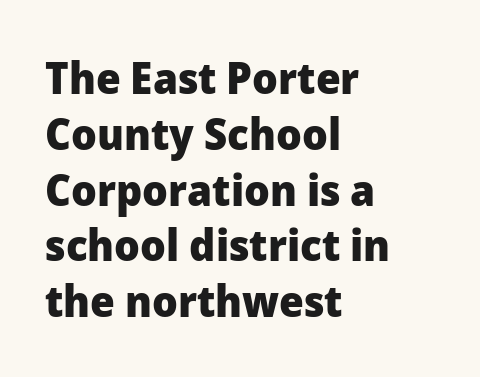
Q: Is the text bold? A: Yes.
Q: Is the text italic (slanted)? A: No, it is upright.
Q: Is the typeface a serif or a sans-serif typeface? A: Sans-serif.
Q: Is the text underlined? A: No.
Q: How is the paragraph aligned? A: Left-aligned.
Q: Is the spacing between letters normal or unusually wide? A: Normal.
Q: Width (condensed, normal, or wide)? A: Normal.
Q: Stroke contrast? A: Low.
Q: x-height? A: Medium.
Q: Monospaced? A: No.
